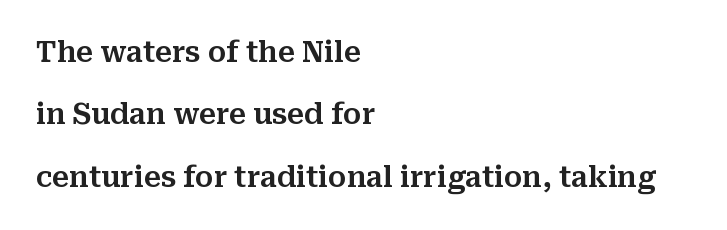
The image shows 28 px serif type, upright; set left-aligned, loose line spacing (2.23x), normal letter spacing, not underlined; medium stroke contrast and a medium x-height.
